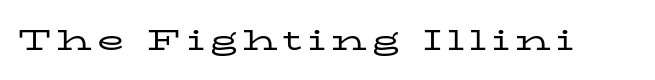
A clean baseline with only descenders dipping below it. Posture: straight, roman, zero tilt. The glyphs in this specimen are seriffed. Is this a heavy cut? Hardly; it is regular or lighter. Spacing verdict: proportional, widths tailored to each character.
